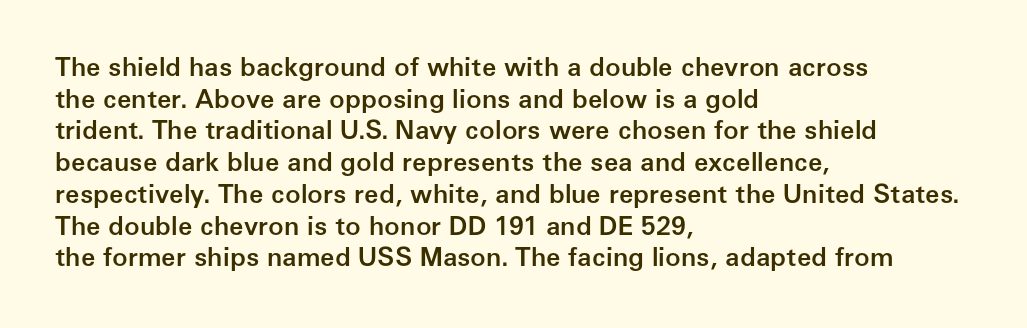
{"italic": "no", "bold": "semi", "underline": "no", "align": "left", "line_spacing_ratio": 1.22, "letter_spacing": "normal", "letter_spacing_em": 0.0, "glyph_px": 26}
